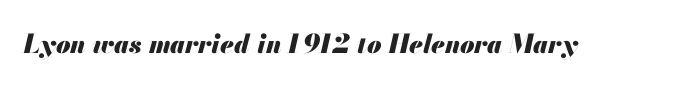
Q: Is the text bold? A: Yes.
Q: Is the text italic (slanted)? A: Yes, it leans right by about 13 degrees.
Q: Is the text underlined? A: No.
Q: Is the spacing between letters normal or unusually wide? A: Normal.
